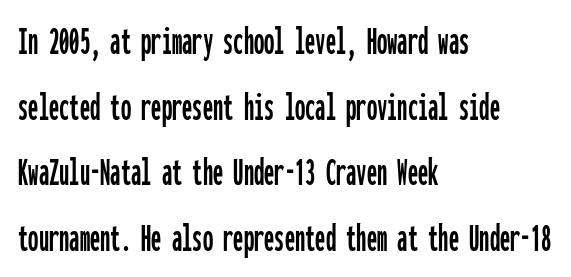
The baseline area is clear. Do the characters align in a grid? Yes, the font is monospaced. Examine the stroke ends and you'll find no serifs. This is the regular roman posture of the typeface. These lines keep a tight, regular rhythm from letter to letter.
